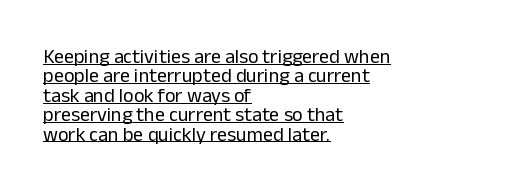
This is underlined copy, the kind a proofreader might mark for attention. Stroke mass is kept to a normal reading level or below. You could barely slide anything between these rows. Horizontally, the lines are justified to the leading edge only. Glyph-to-glyph distance matches everyday printed text. Unlike italic type, these characters show no tilt at all.
